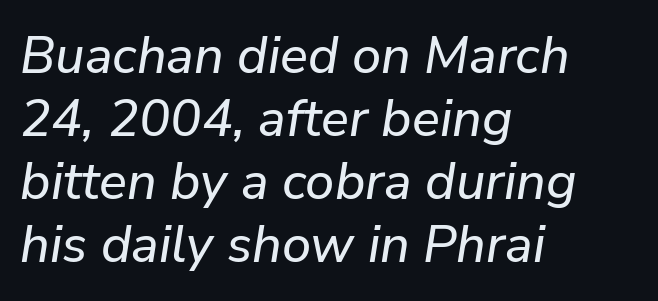
Spacing verdict: proportional, widths tailored to each character. Italic: yes, the glyphs are oblique. Does the copy run flush right? No — it runs flush left. Descenders are the only things crossing below the line.
